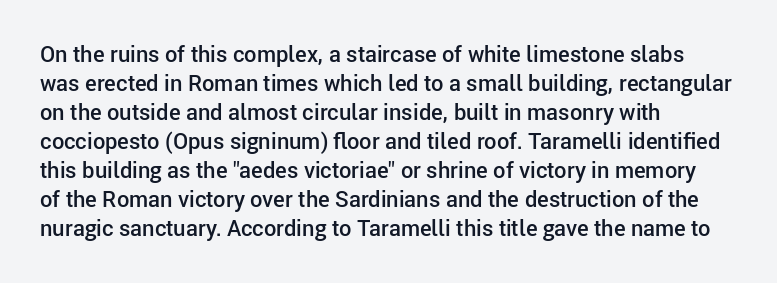
{"italic": "no", "bold": "semi", "underline": "no", "align": "left", "line_spacing": "normal", "line_spacing_ratio": 1.32, "letter_spacing": "normal", "letter_spacing_em": 0.0, "glyph_px": 22}
